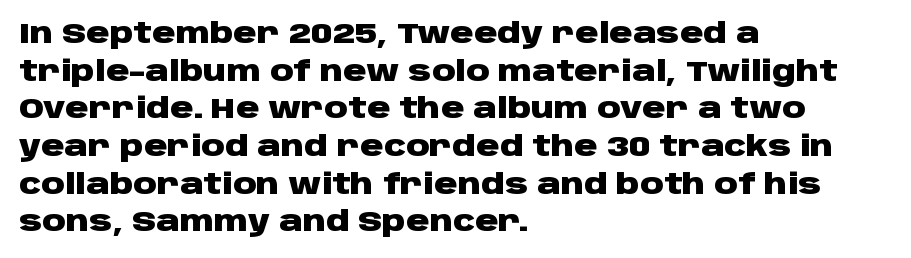
The image shows 29 px heavy, wide sans-serif type, upright; set left-aligned, normal line spacing (1.3x), normal letter spacing, not underlined; low stroke contrast and a large x-height.
